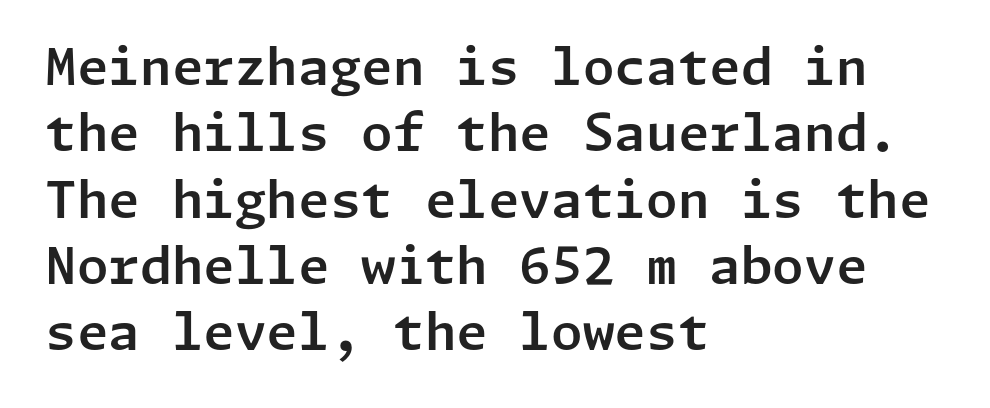
The image shows 51 px sans-serif type, upright; set left-aligned, normal line spacing (1.3x), normal letter spacing, not underlined; low stroke contrast and a medium x-height.
